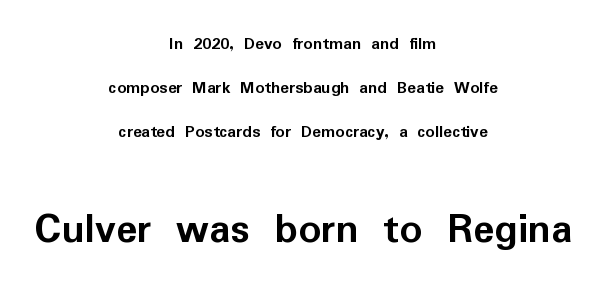
Q: Is the text bold? A: Yes.
Q: Is the text italic (slanted)? A: No, it is upright.
Q: Is the typeface a serif or a sans-serif typeface? A: Sans-serif.
Q: Is the text underlined? A: No.
Q: How is the paragraph aligned? A: Centered.
Q: Is the spacing between letters normal or unusually wide? A: Normal.
Q: Is the spacing between lines tight, normal or loose? A: Loose.
Q: Which block of text is set in a larger size, the first (top) or the second (bottom)? A: The second (bottom) one.
Q: Width (condensed, normal, or wide)? A: Normal.
Q: Stroke contrast? A: Low.
Q: x-height? A: Medium.
Q: Monospaced? A: No.
